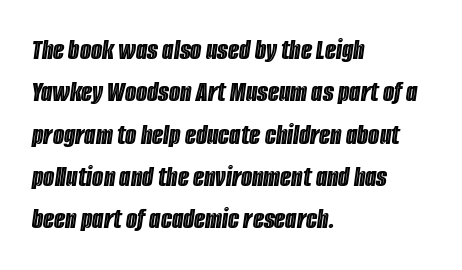
Q: Is the text italic (slanted)? A: Yes, it leans right by about 8 degrees.
Q: Is the text underlined? A: No.
Q: How is the paragraph aligned? A: Left-aligned.
Q: Is the spacing between letters normal or unusually wide? A: Normal.
Q: Is the spacing between lines tight, normal or loose? A: Normal.
Q: Width (condensed, normal, or wide)? A: Condensed.
Q: x-height? A: Large.
Q: Monospaced? A: No.
